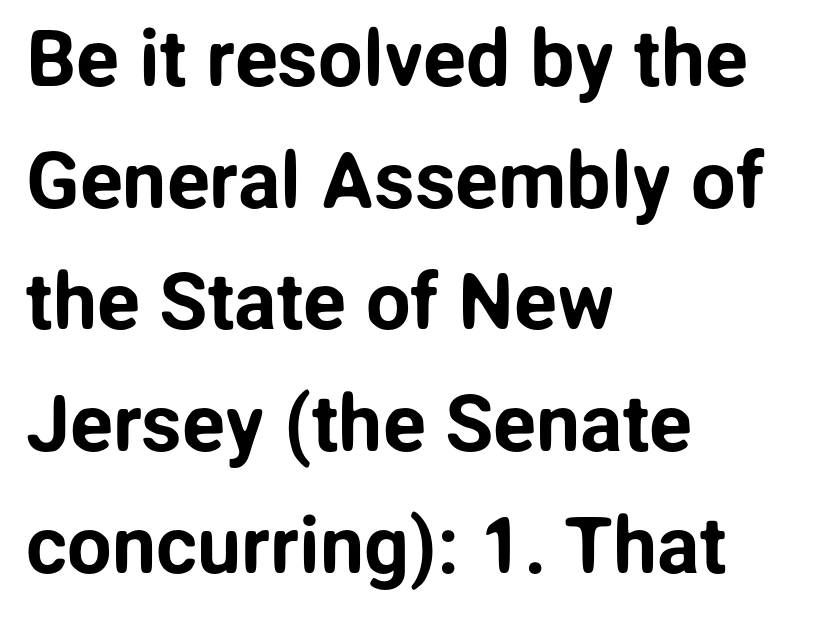
Q: Is the text italic (slanted)? A: No, it is upright.
Q: Is the typeface a serif or a sans-serif typeface? A: Sans-serif.
Q: Is the text underlined? A: No.
Q: How is the paragraph aligned? A: Left-aligned.
Q: Is the spacing between letters normal or unusually wide? A: Normal.
Q: Is the spacing between lines tight, normal or loose? A: Normal.
Q: Width (condensed, normal, or wide)? A: Normal.
Q: Stroke contrast? A: Low.
Q: x-height? A: Medium.
Q: Monospaced? A: No.
